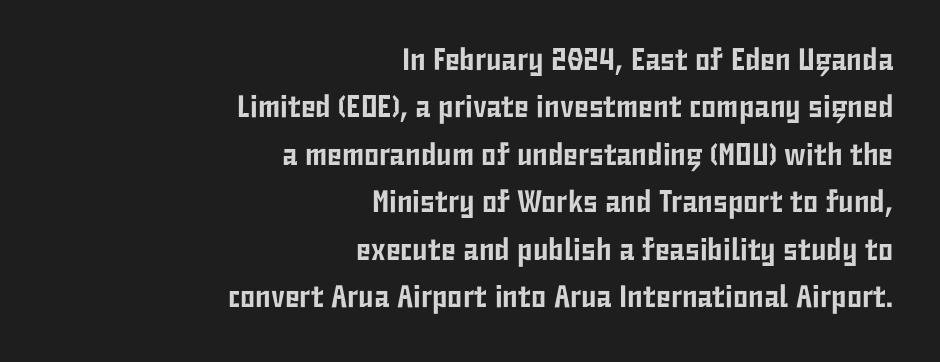
{"serif": "no", "italic": "no", "width": "condensed", "stroke_contrast": "low", "x_height": "medium", "monospaced": "no", "underline": "no", "align": "right", "line_spacing": "normal", "line_spacing_ratio": 1.53, "letter_spacing": "normal", "letter_spacing_em": 0.0, "glyph_px": 31}
